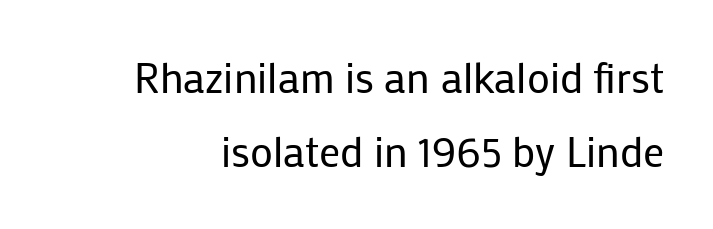
The image shows 42 px regular-weight sans-serif type, upright; set line spacing 1.77x, normal letter spacing, not underlined; low stroke contrast and a medium x-height.
